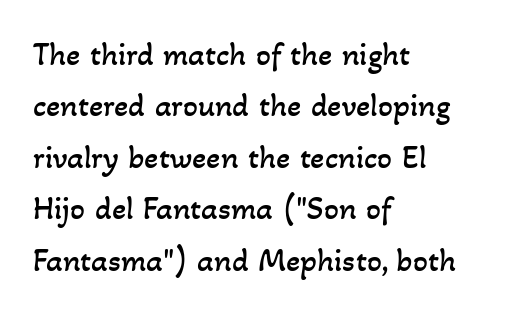
Each word holds together tightly as a unit, with standard inter-letter gaps. Here the designer chose a conventional face with non-uniform glyph widths. One glance says typical: line gaps are just what's usual. Where is the straight margin? On the left. Glance below the letters and you will spot only blank space.
